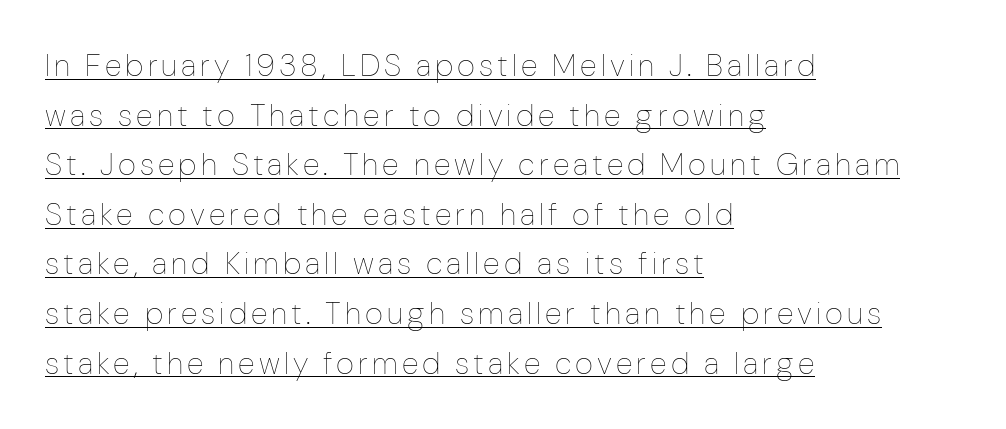
The letters stand upright; this is a roman face. Do the characters align in a grid? No, the font is proportional. This sample keeps an unexceptional amount of space between lines. Compared with a centered layout, this one pins lines to the left instead. Every word sits above its own underline.
